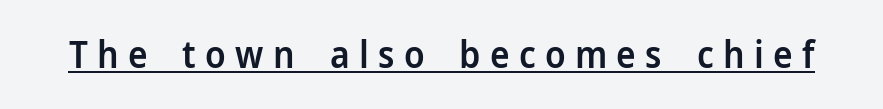
You can tell from the bare stems that sans-serif type was used. The words here are underlined. Look at the stroke-to-counter ratio: somewhat heavy, a semibold. The line texture is sparse and dotted thanks to wide tracking.
